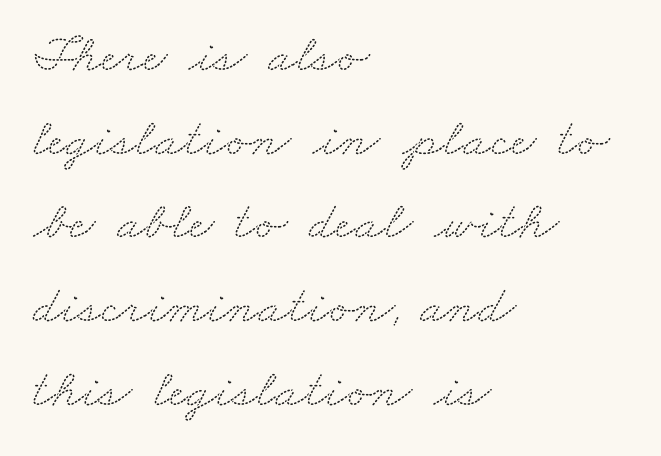
{"serif": "yes", "width": "wide", "stroke_contrast": "medium", "x_height": "small", "monospaced": "no", "underline": "no", "align": "left", "line_spacing": "normal", "line_spacing_ratio": 1.55, "letter_spacing": "normal", "letter_spacing_em": 0.0, "glyph_px": 54}
